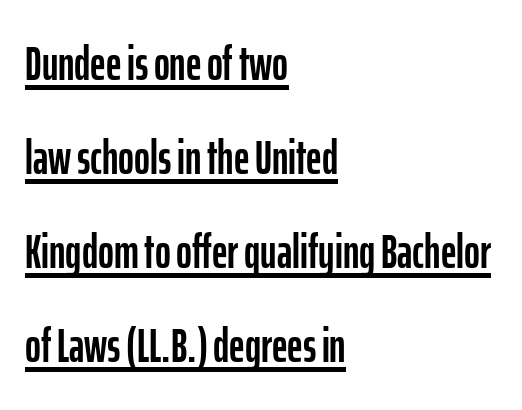
Widely set lines give the paragraph a tall, airy silhouette. Characters remain perfectly vertical along every line. Here the glyphs are tracked normally, forming tight word shapes. The words here are underlined. Where is the straight margin? On the left.
